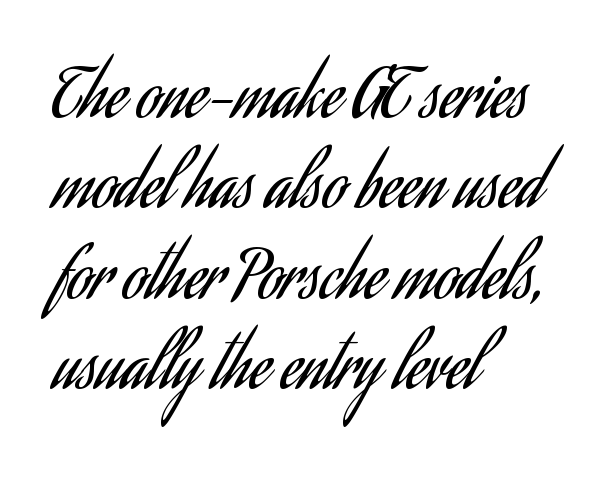
{"serif": "no", "bold": "no", "weight": "regular", "width": "condensed", "stroke_contrast": "low", "x_height": "small", "monospaced": "no", "underline": "no", "align": "left", "line_spacing": "normal", "line_spacing_ratio": 1.35, "letter_spacing": "normal", "letter_spacing_em": 0.0, "glyph_px": 67}
